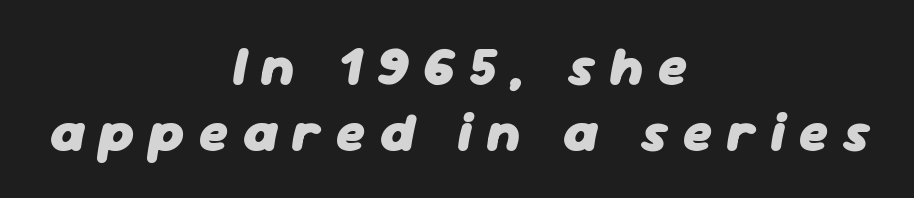
The image shows 55 px heavy type, italic (leaning right); set centered, line spacing 1.2x, unusually wide letter spacing (+0.26 em), not underlined; low stroke contrast and a medium x-height.
